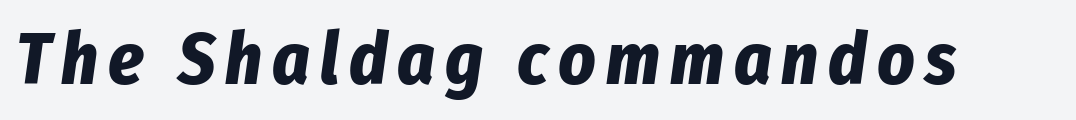
{"italic": "yes", "lean": "right", "slant_degrees": 8, "bold": "yes", "weight": "bold", "width": "condensed", "stroke_contrast": "low", "x_height": "medium", "monospaced": "no", "underline": "no", "glyph_px": 72}
